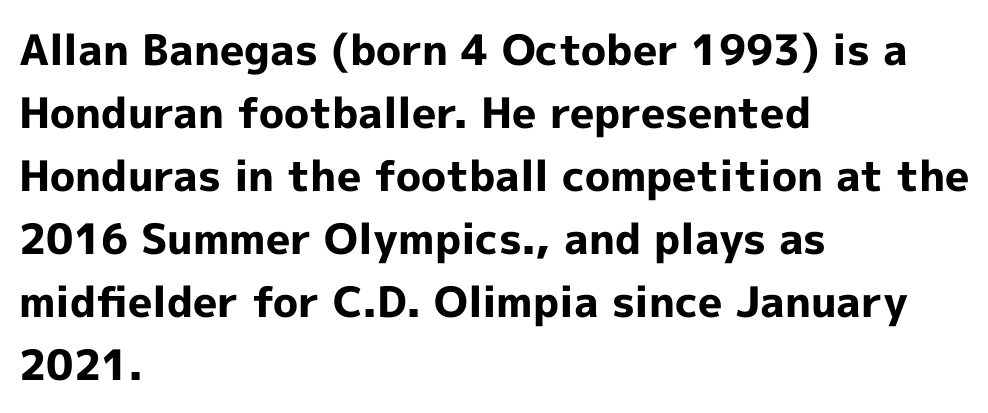
Q: Is the text bold? A: Yes.
Q: Is the text italic (slanted)? A: No, it is upright.
Q: Is the typeface a serif or a sans-serif typeface? A: Sans-serif.
Q: Is the text underlined? A: No.
Q: How is the paragraph aligned? A: Left-aligned.
Q: Is the spacing between letters normal or unusually wide? A: Normal.
Q: Is the spacing between lines tight, normal or loose? A: Normal.
Q: Width (condensed, normal, or wide)? A: Normal.
Q: x-height? A: Medium.
Q: Monospaced? A: No.
